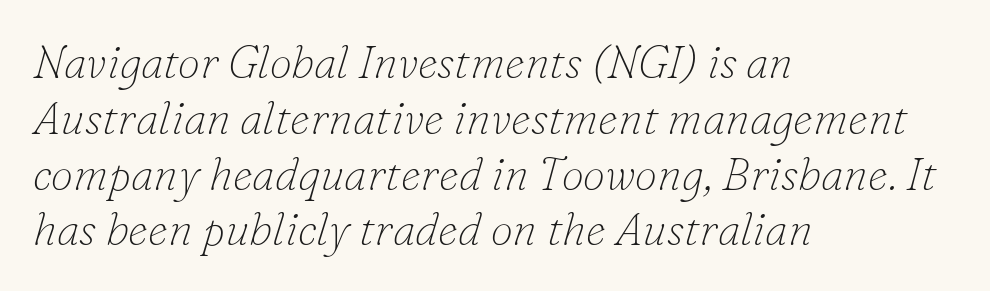
One-word summary of the alignment: left. Spacing verdict: proportional, widths tailored to each character. Tall strokes in this sample are angled rather than plumb. The type is set solid horizontally, with unmodified tracking. Weight: regular or lighter.
